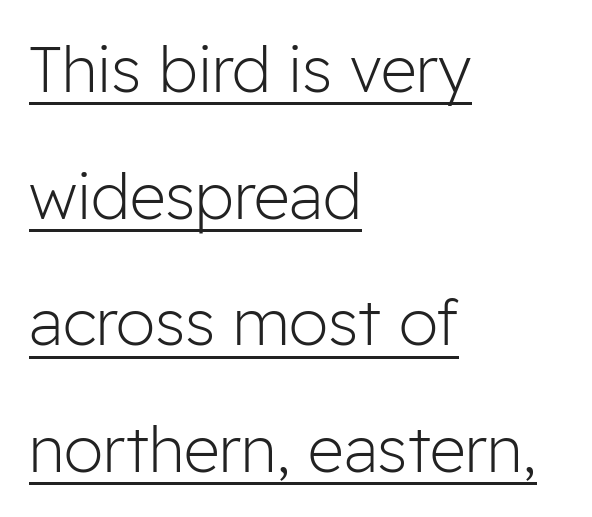
The image shows 63 px light sans-serif type, upright; set left-aligned, loose line spacing (2.01x), normal letter spacing, underlined; low stroke contrast and a medium x-height.
